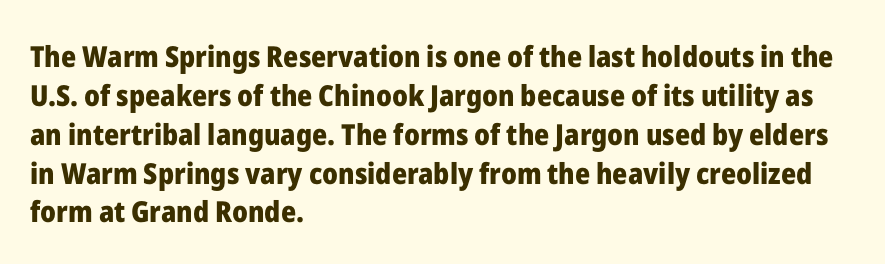
Q: Is the text bold? A: Yes.
Q: Is the text italic (slanted)? A: No, it is upright.
Q: Is the typeface a serif or a sans-serif typeface? A: Sans-serif.
Q: Is the text underlined? A: No.
Q: How is the paragraph aligned? A: Left-aligned.
Q: Is the spacing between letters normal or unusually wide? A: Normal.
Q: Is the spacing between lines tight, normal or loose? A: Normal.
Q: Width (condensed, normal, or wide)? A: Normal.
Q: Stroke contrast? A: Low.
Q: x-height? A: Medium.
Q: Monospaced? A: No.
